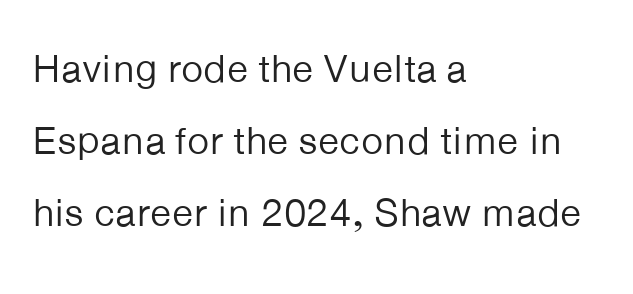
{"serif": "no", "italic": "no", "bold": "no", "weight": "regular", "width": "normal", "stroke_contrast": "low", "x_height": "medium", "monospaced": "no", "underline": "no", "align": "left", "line_spacing_ratio": 1.84, "letter_spacing": "normal", "letter_spacing_em": 0.0, "glyph_px": 39}
